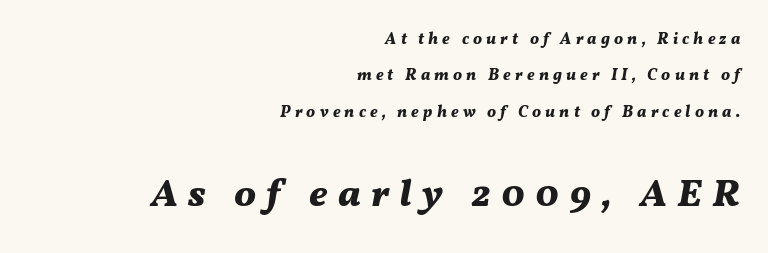
Q: Is the text bold? A: Yes.
Q: Is the text italic (slanted)? A: Yes, it leans right by about 11 degrees.
Q: Is the text underlined? A: No.
Q: How is the paragraph aligned? A: Right-aligned.
Q: Is the spacing between letters normal or unusually wide? A: Unusually wide.
Q: Is the spacing between lines tight, normal or loose? A: Loose.
Q: Which block of text is set in a larger size, the first (top) or the second (bottom)? A: The second (bottom) one.
Q: Width (condensed, normal, or wide)? A: Normal.
Q: Stroke contrast? A: Medium.
Q: x-height? A: Medium.
Q: Monospaced? A: No.
